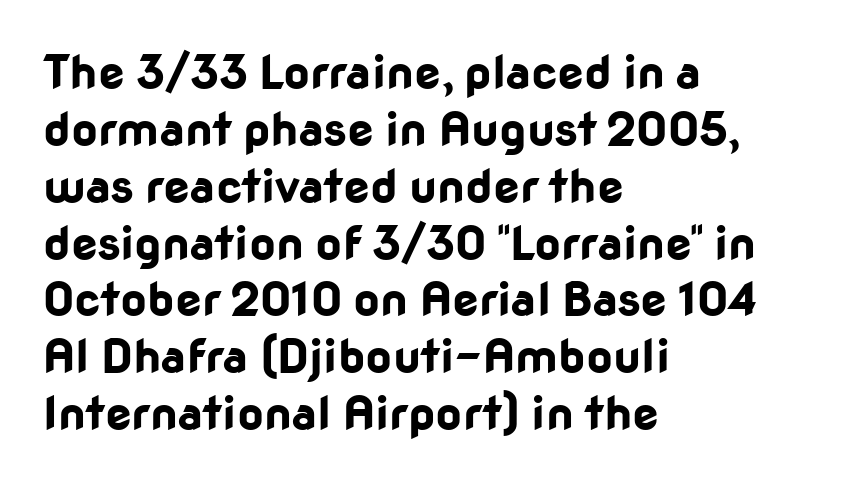
Does the lettering tilt? It doesn't — this is upright. The passage shown has conventional tracking throughout. Look at the stroke-to-counter ratio: heavy, a bold. A typesetter would call this proportional, since set widths differ per character. Type without underlining.
